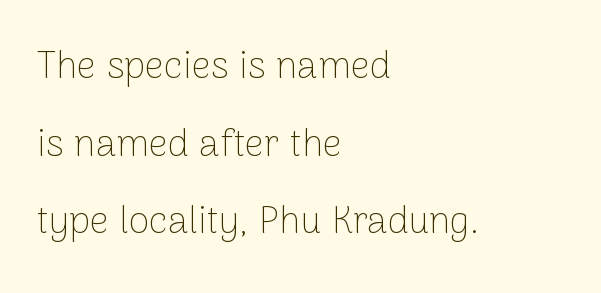
Q: Is the text bold? A: No.
Q: Is the text italic (slanted)? A: No, it is upright.
Q: Is the typeface a serif or a sans-serif typeface? A: Sans-serif.
Q: Is the text underlined? A: No.
Q: How is the paragraph aligned? A: Left-aligned.
Q: Is the spacing between letters normal or unusually wide? A: Normal.
Q: Is the spacing between lines tight, normal or loose? A: Loose.
Q: Width (condensed, normal, or wide)? A: Normal.
Q: Stroke contrast? A: Low.
Q: x-height? A: Medium.
Q: Monospaced? A: No.
